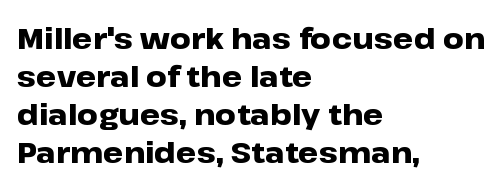
What stands out about the letter spacing? Nothing — it is the standard amount. Spacing verdict: proportional, widths tailored to each character. The glyphs are unaccompanied by any horizontal stroke below them. Quick note: not italic, upright.
